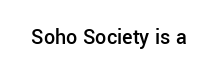
{"italic": "no", "bold": "semi", "underline": "no", "letter_spacing": "normal", "letter_spacing_em": 0.0, "glyph_px": 22}
